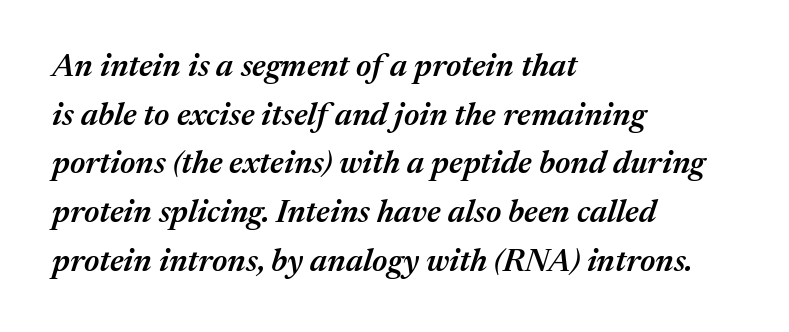
In terms of letterspacing, this is plain default setting. The typesetter chose a ragged-right arrangement here. The font's italic variant was chosen for this text. The lines sit at an ordinary, default distance from one another.
